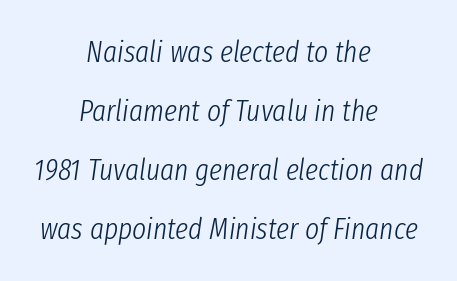
Leading is clearly above the norm, producing a sparse column. Note the varied advance widths — an 'i' is clearly narrower than an 'm'. The tracking reads as untouched default to a designer's eye. The font sits on the lighter half of the weight spectrum, regular included.
